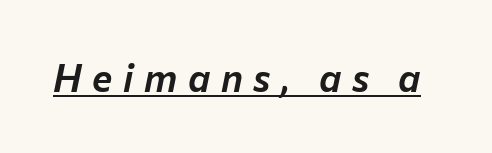
The image shows 38 px text type, italic (leaning right); set unusually wide letter spacing (+0.28 em), underlined; low stroke contrast and a medium x-height.
